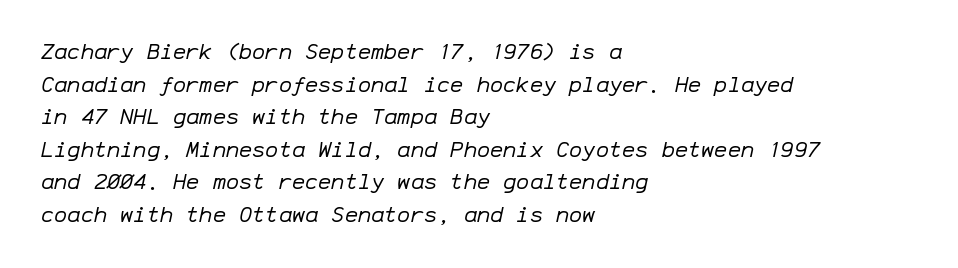
Q: Is the text bold? A: No.
Q: Is the text italic (slanted)? A: Yes, it leans right by about 12 degrees.
Q: Is the text underlined? A: No.
Q: How is the paragraph aligned? A: Left-aligned.
Q: Is the spacing between letters normal or unusually wide? A: Normal.
Q: Is the spacing between lines tight, normal or loose? A: Normal.
